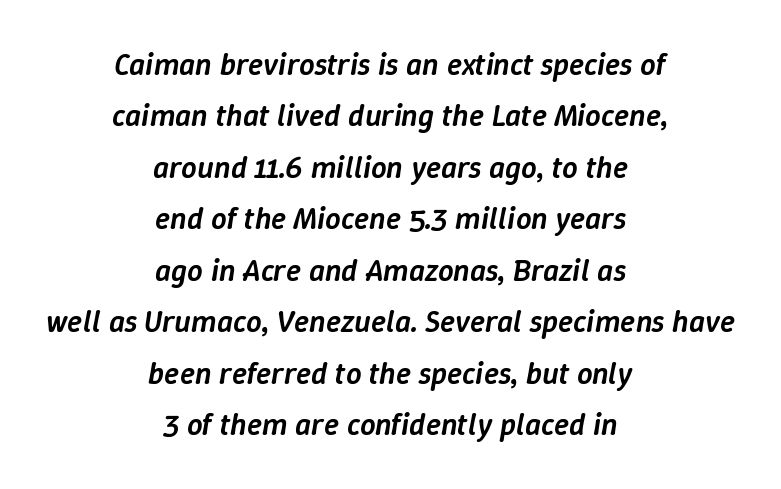
{"italic": "yes", "lean": "right", "slant_degrees": 9, "bold": "semi", "weight": "semibold", "width": "normal", "stroke_contrast": "low", "x_height": "medium", "monospaced": "no", "underline": "no", "align": "center", "line_spacing": "normal", "line_spacing_ratio": 1.66, "letter_spacing": "normal", "letter_spacing_em": 0.0, "glyph_px": 31}
